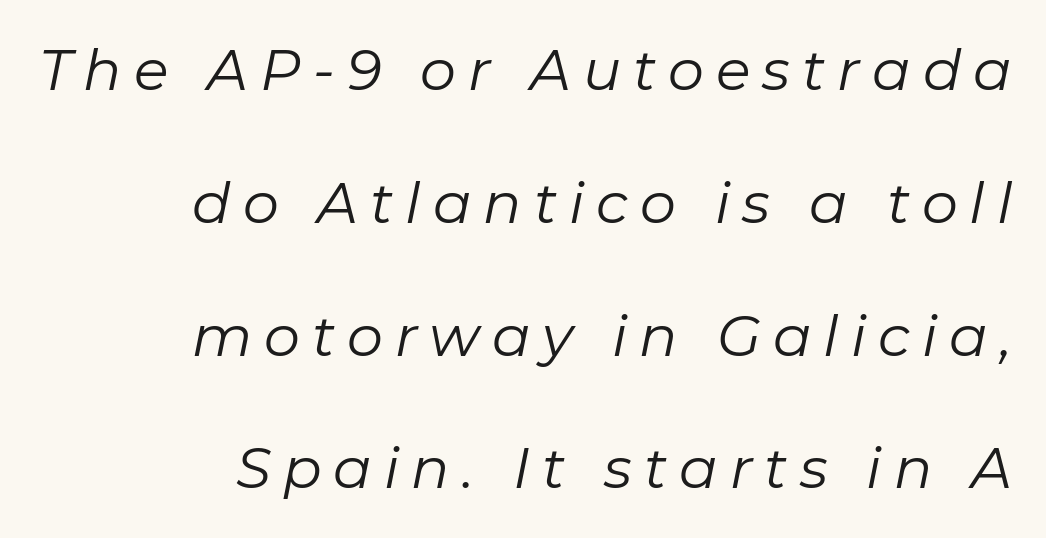
{"italic": "yes", "lean": "right", "slant_degrees": 11, "bold": "no", "weight": "regular", "width": "normal", "stroke_contrast": "low", "x_height": "medium", "monospaced": "no", "underline": "no", "align": "right", "line_spacing": "loose", "line_spacing_ratio": 2.33, "letter_spacing": "wide", "letter_spacing_em": 0.21, "glyph_px": 57}
